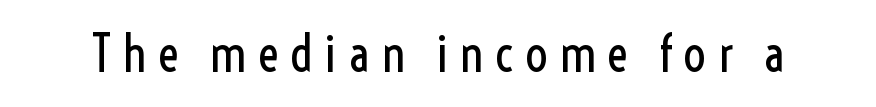
In terms of letterspacing, this is a distinctly airy, spread setting. The typeface chosen for these lines omits serifs. Ordinary non-slanted type is in use. Descender tails drop into unmarked territory. Each stroke keeps to a modest, everyday thickness or less.
